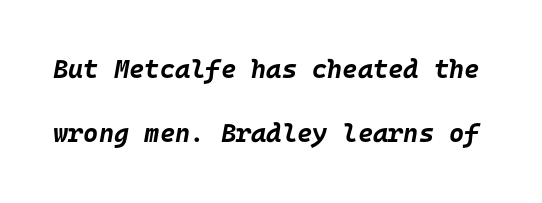
{"italic": "yes", "lean": "right", "slant_degrees": 10, "bold": "yes", "underline": "no", "line_spacing": "loose", "line_spacing_ratio": 2.47, "letter_spacing": "normal", "letter_spacing_em": 0.0, "glyph_px": 26}
